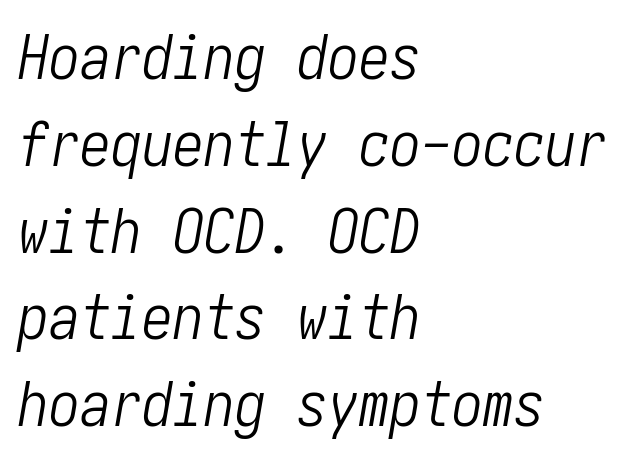
{"italic": "yes", "lean": "right", "slant_degrees": 10, "bold": "no", "weight": "light", "width": "condensed", "stroke_contrast": "low", "x_height": "medium", "underline": "no", "align": "left", "line_spacing": "normal", "line_spacing_ratio": 1.4, "letter_spacing": "normal", "letter_spacing_em": 0.0, "glyph_px": 62}
